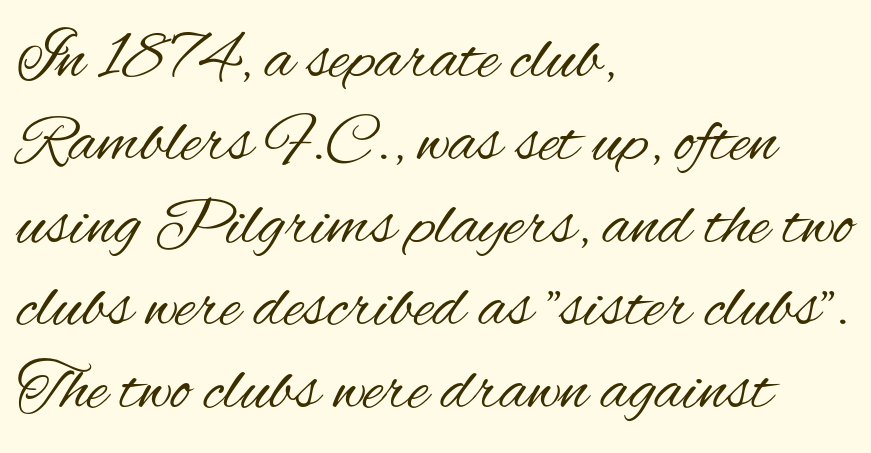
{"serif": "no", "bold": "no", "weight": "regular", "width": "condensed", "stroke_contrast": "medium", "x_height": "small", "monospaced": "no", "underline": "no", "align": "left", "line_spacing_ratio": 1.2, "letter_spacing": "normal", "letter_spacing_em": 0.0, "glyph_px": 69}
